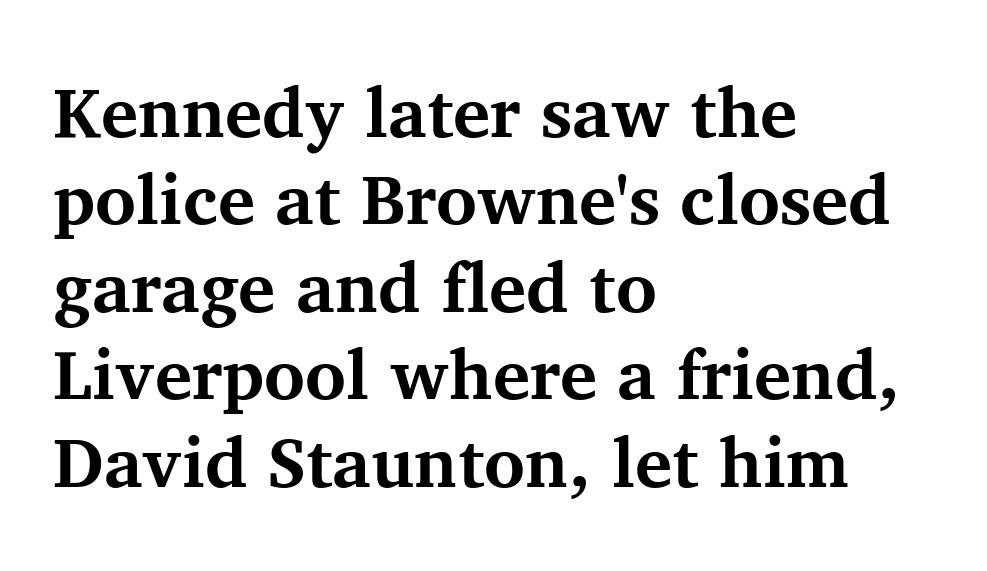
Q: Is the text bold? A: Yes.
Q: Is the text italic (slanted)? A: No, it is upright.
Q: Is the typeface a serif or a sans-serif typeface? A: Serif.
Q: Is the text underlined? A: No.
Q: How is the paragraph aligned? A: Left-aligned.
Q: Is the spacing between letters normal or unusually wide? A: Normal.
Q: Is the spacing between lines tight, normal or loose? A: Normal.
Q: Width (condensed, normal, or wide)? A: Normal.
Q: Stroke contrast? A: Medium.
Q: x-height? A: Medium.
Q: Monospaced? A: No.
